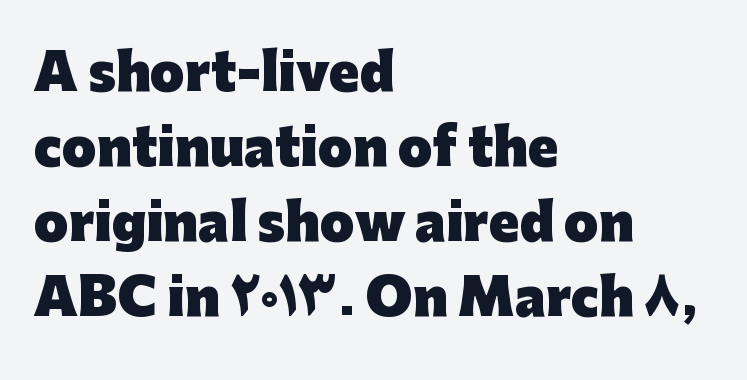
Q: Is the text bold? A: Yes.
Q: Is the text italic (slanted)? A: No, it is upright.
Q: Is the typeface a serif or a sans-serif typeface? A: Sans-serif.
Q: Is the text underlined? A: No.
Q: How is the paragraph aligned? A: Left-aligned.
Q: Is the spacing between letters normal or unusually wide? A: Normal.
Q: Is the spacing between lines tight, normal or loose? A: Normal.
Q: Width (condensed, normal, or wide)? A: Normal.
Q: Stroke contrast? A: Low.
Q: x-height? A: Medium.
Q: Monospaced? A: No.
